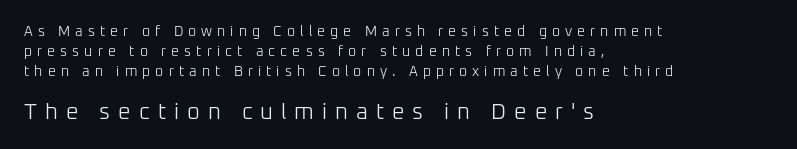
{"italic": "no", "bold": "no", "underline": "no", "align": "left", "line_spacing": "normal", "line_spacing_ratio": 1.42, "letter_spacing": "wide", "letter_spacing_em": 0.36, "larger_block": "second", "size_ratio": 1.57, "glyph_px": 22}
